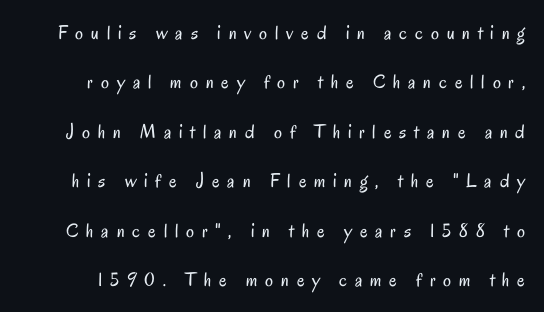
The image shows 20 px text type, upright; set loose line spacing (2.47x), unusually wide letter spacing (+0.39 em), not underlined.
